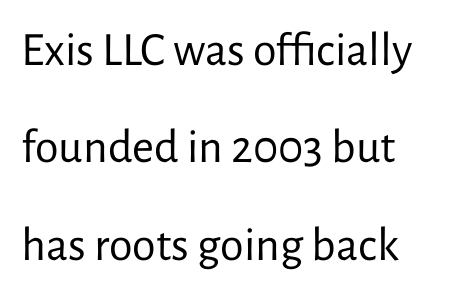
The image shows 48 px regular-weight sans-serif type, upright; set loose line spacing (2.03x), normal letter spacing, not underlined; low stroke contrast and a medium x-height.
